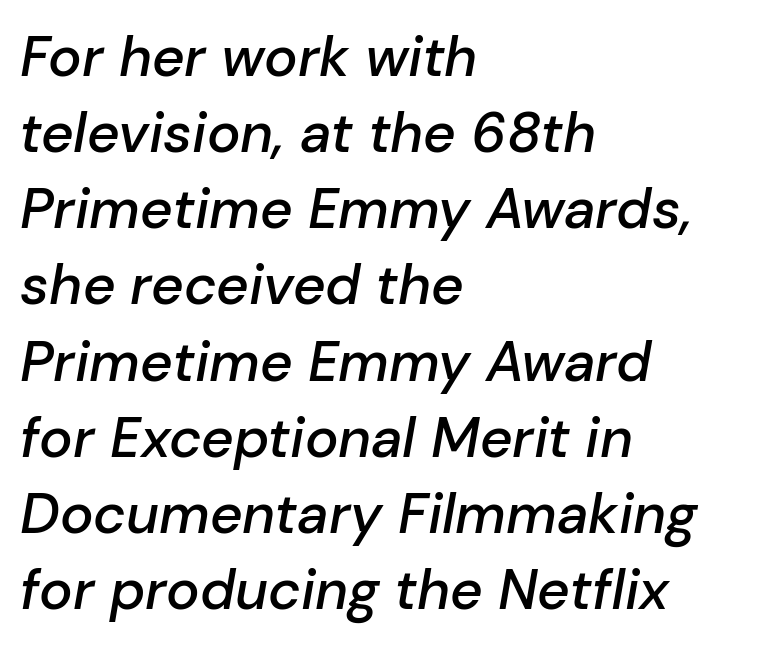
The image shows 56 px semibold type, italic (leaning right); set left-aligned, normal line spacing (1.36x), normal letter spacing, not underlined; low stroke contrast and a medium x-height.
